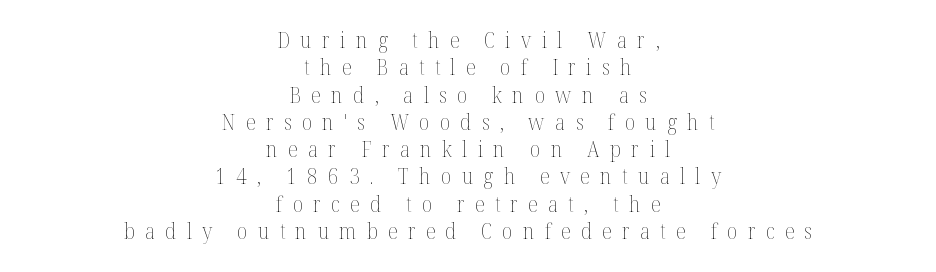
{"italic": "no", "bold": "no", "underline": "no", "align": "center", "line_spacing": "normal", "line_spacing_ratio": 1.3, "letter_spacing": "wide", "letter_spacing_em": 0.49, "glyph_px": 21}
